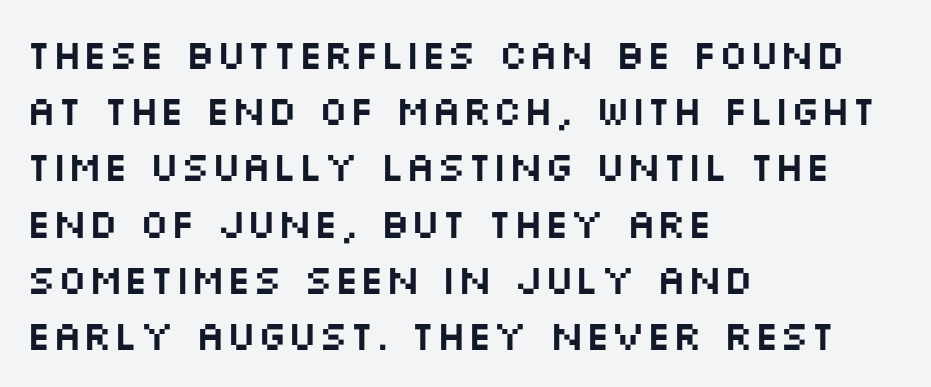
The image shows 41 px wide sans-serif type, upright; set left-aligned, normal line spacing (1.37x), normal letter spacing, not underlined; medium stroke contrast and a large x-height.
